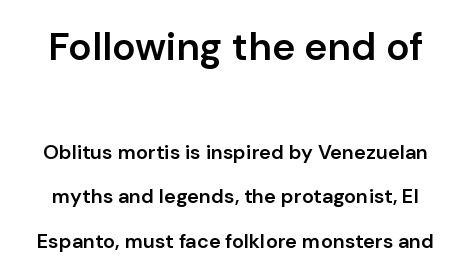
The words here are not underlined. These lines keep a tight, regular rhythm from letter to letter. Notice the wide empty band between every row — that's loose leading. Weight: semibold (demi). These lines are composed in type without serifs.
